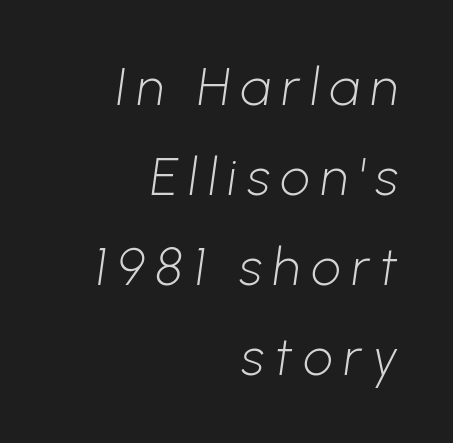
Unbolded letterforms with no extra heft. The passage shown is not underscored anywhere. The rendering anchors every line to the right-hand side. Check where the strokes stop: nothing finishes them off — pure sans.
